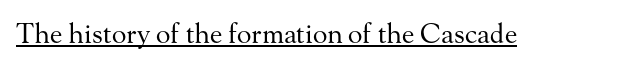
{"italic": "no", "bold": "no", "underline": "yes", "letter_spacing": "normal", "letter_spacing_em": 0.0, "glyph_px": 27}
